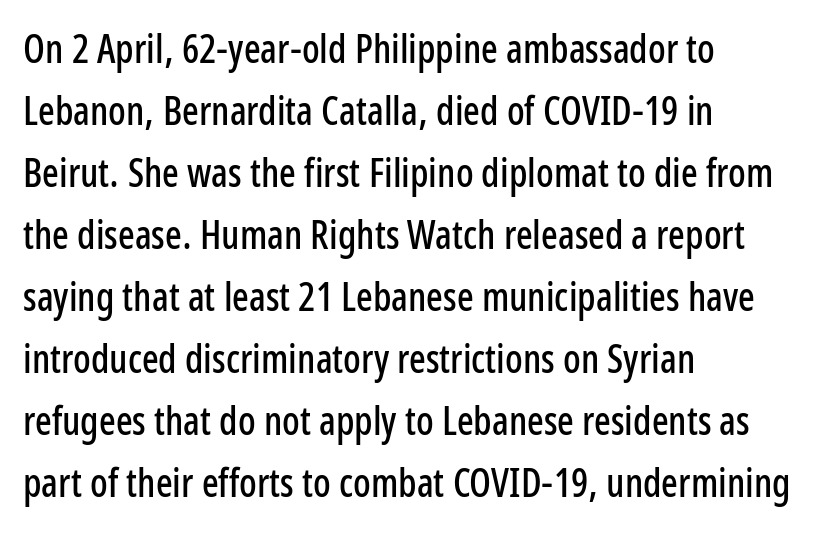
Q: Is the text italic (slanted)? A: No, it is upright.
Q: Is the typeface a serif or a sans-serif typeface? A: Sans-serif.
Q: Is the text underlined? A: No.
Q: How is the paragraph aligned? A: Left-aligned.
Q: Is the spacing between letters normal or unusually wide? A: Normal.
Q: Is the spacing between lines tight, normal or loose? A: Normal.
Q: Width (condensed, normal, or wide)? A: Condensed.
Q: Stroke contrast? A: Low.
Q: x-height? A: Medium.
Q: Monospaced? A: No.
